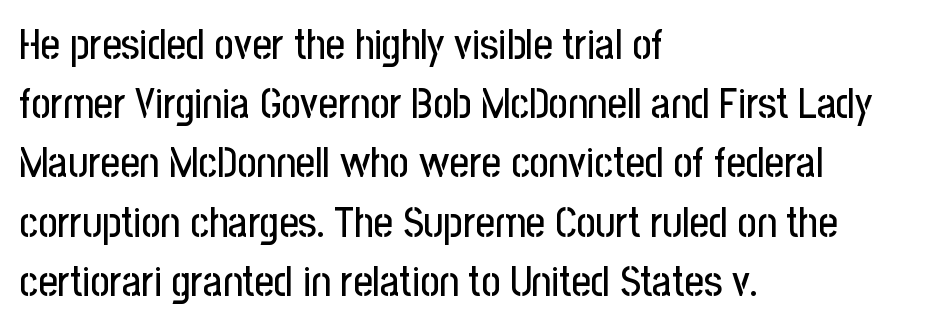
{"serif": "no", "italic": "no", "width": "condensed", "stroke_contrast": "low", "x_height": "medium", "monospaced": "no", "underline": "no", "align": "left", "line_spacing": "normal", "line_spacing_ratio": 1.41, "letter_spacing": "normal", "letter_spacing_em": 0.0, "glyph_px": 42}
